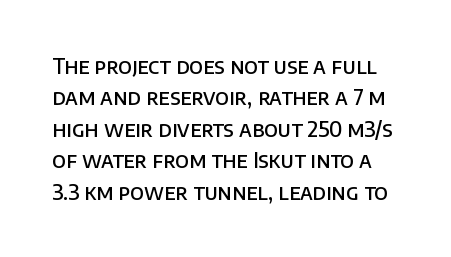
Characters remain perfectly vertical along every line. Strokes here are thickened, but only to semibold level. The passage shown stacks its lines at a standard gap. Words float on clear page, feet unadorned.
